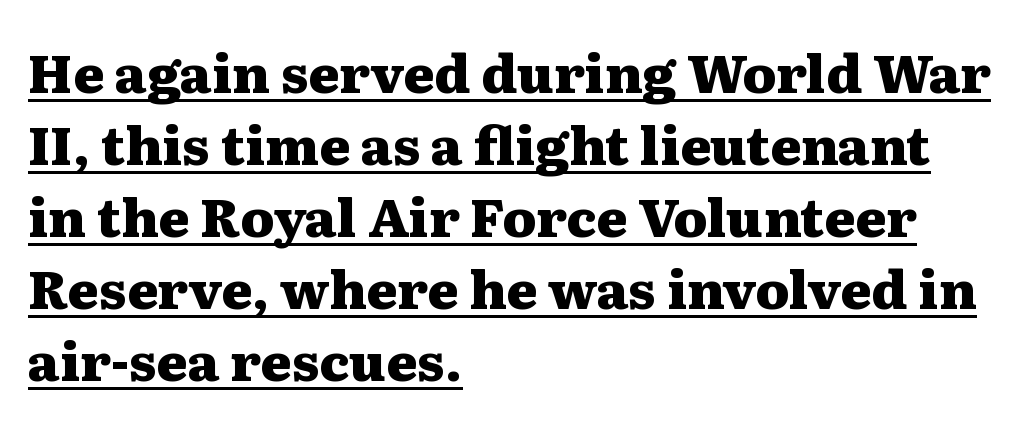
Q: Is the text bold? A: Yes.
Q: Is the text italic (slanted)? A: No, it is upright.
Q: Is the typeface a serif or a sans-serif typeface? A: Serif.
Q: Is the text underlined? A: Yes.
Q: How is the paragraph aligned? A: Left-aligned.
Q: Is the spacing between letters normal or unusually wide? A: Normal.
Q: Is the spacing between lines tight, normal or loose? A: Normal.
Q: Width (condensed, normal, or wide)? A: Wide.
Q: Stroke contrast? A: Medium.
Q: x-height? A: Medium.
Q: Monospaced? A: No.
